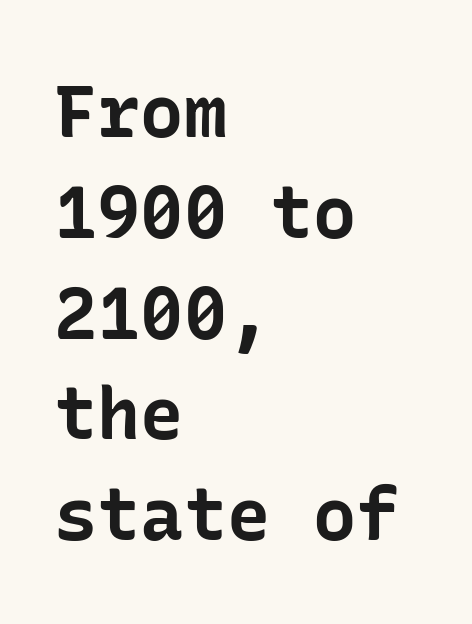
I'd call this a sans setting — the letters go barefoot. Successive baselines arrive at the customary interval. Compared with a centered layout, this one pins lines to the left instead. The string is rendered with underlining switched off.
